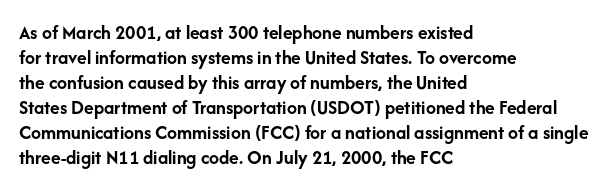
{"italic": "no", "bold": "yes", "underline": "no", "align": "left", "line_spacing": "normal", "line_spacing_ratio": 1.25, "letter_spacing": "normal", "letter_spacing_em": 0.0, "glyph_px": 20}
